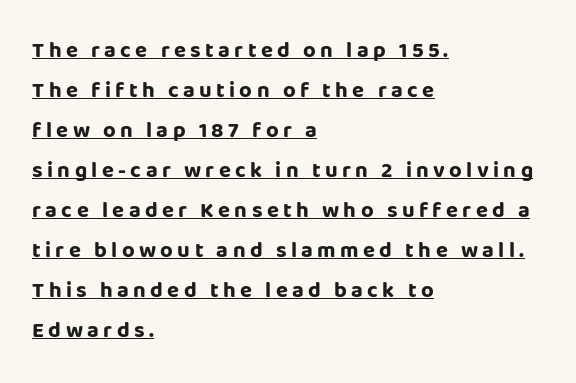
{"italic": "no", "bold": "yes", "underline": "yes", "align": "left", "line_spacing_ratio": 1.82, "letter_spacing": "wide", "letter_spacing_em": 0.2, "glyph_px": 22}
